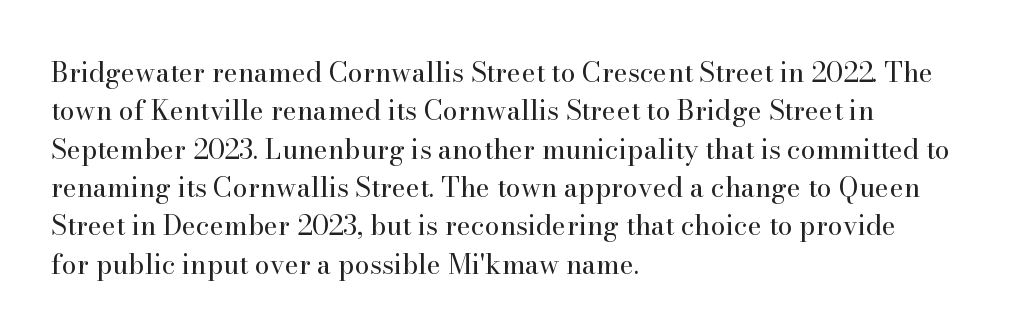
{"italic": "no", "bold": "no", "underline": "no", "align": "left", "line_spacing": "normal", "line_spacing_ratio": 1.42, "letter_spacing": "normal", "letter_spacing_em": 0.0, "glyph_px": 27}
